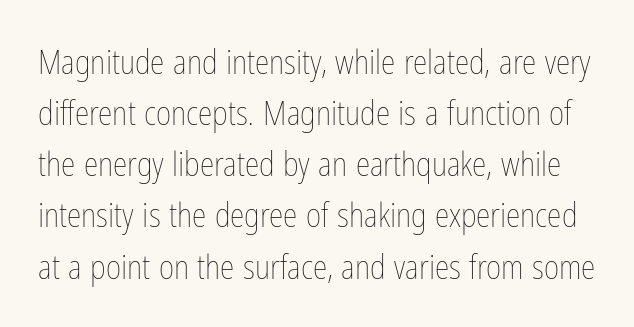
Character widths vary here, with narrow letters taking less room than wide ones. A bare baseline throughout the passage. Inter-character spacing is left at the font's built-in metrics. Line spacing here is normal. Weight: regular or lighter.
